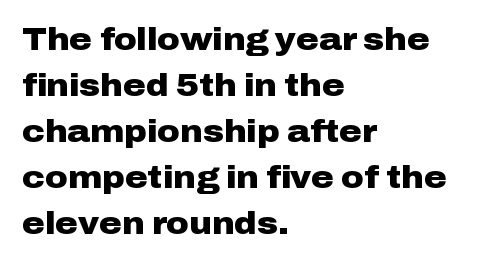
Q: Is the text bold? A: Yes.
Q: Is the text italic (slanted)? A: No, it is upright.
Q: Is the typeface a serif or a sans-serif typeface? A: Sans-serif.
Q: Is the text underlined? A: No.
Q: How is the paragraph aligned? A: Left-aligned.
Q: Is the spacing between letters normal or unusually wide? A: Normal.
Q: Is the spacing between lines tight, normal or loose? A: Normal.
Q: Width (condensed, normal, or wide)? A: Wide.
Q: Stroke contrast? A: Low.
Q: x-height? A: Medium.
Q: Monospaced? A: No.
